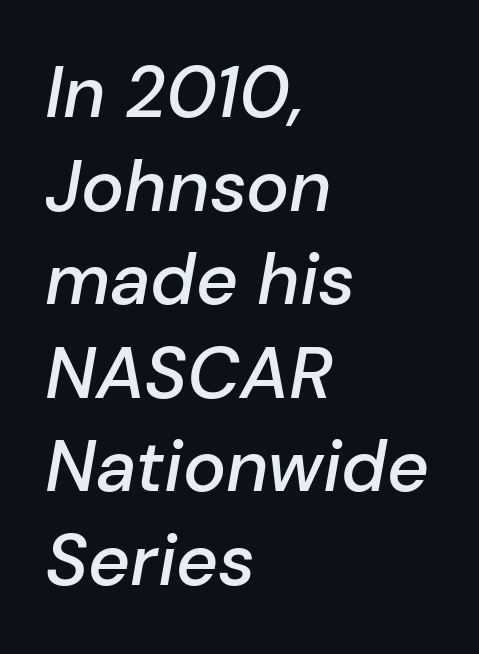
Q: Is the text bold? A: Semi-bold.
Q: Is the text italic (slanted)? A: Yes, it leans right by about 10 degrees.
Q: Is the text underlined? A: No.
Q: How is the paragraph aligned? A: Left-aligned.
Q: Is the spacing between letters normal or unusually wide? A: Normal.
Q: Is the spacing between lines tight, normal or loose? A: Normal.
Q: Width (condensed, normal, or wide)? A: Normal.
Q: Stroke contrast? A: Low.
Q: x-height? A: Medium.
Q: Monospaced? A: No.
